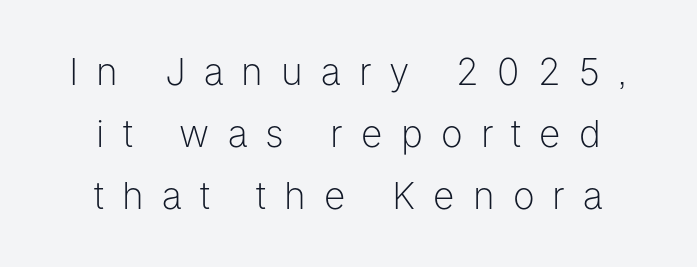
{"serif": "no", "italic": "no", "bold": "no", "weight": "light", "width": "normal", "stroke_contrast": "low", "x_height": "medium", "monospaced": "no", "underline": "no", "align": "center", "line_spacing": "normal", "line_spacing_ratio": 1.67, "letter_spacing": "wide", "letter_spacing_em": 0.49, "glyph_px": 37}
